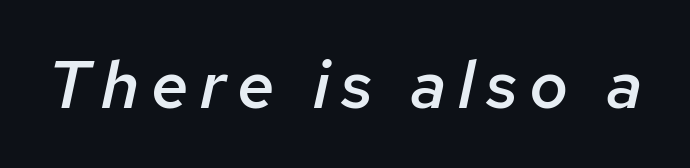
The strokes are fattened partway — semibold, not bold. Proportional: the letters do not fall into vertical columns. Bare-footed words on every line. The glyphs look as if they've been sheared to an angle.
